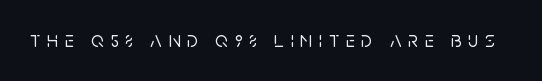
Q: Is the text italic (slanted)? A: No, it is upright.
Q: Is the text underlined? A: No.
Q: Is the spacing between letters normal or unusually wide? A: Unusually wide.
